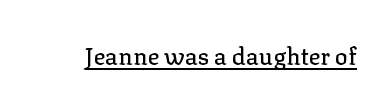
{"italic": "no", "underline": "yes", "letter_spacing": "normal", "letter_spacing_em": 0.0, "glyph_px": 24}
